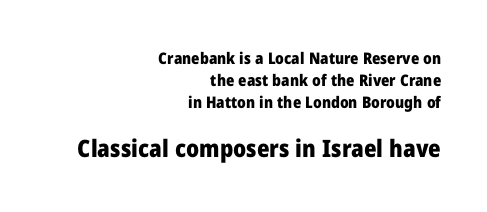
{"italic": "no", "bold": "yes", "underline": "no", "align": "right", "line_spacing": "normal", "line_spacing_ratio": 1.38, "letter_spacing": "normal", "letter_spacing_em": 0.0, "larger_block": "second", "size_ratio": 1.5, "glyph_px": 24}
